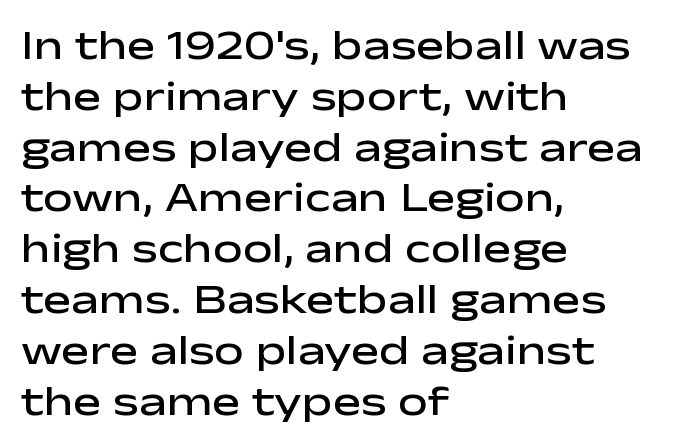
Rendered with straight, roman letterforms. Letters rest on an invisible, unmarked baseline. The rendering uses natural spacing where letterforms have individual widths. Nobody touched the tracking dial on this one. A somewhat darkened texture: the type is semibold rather than bold.
